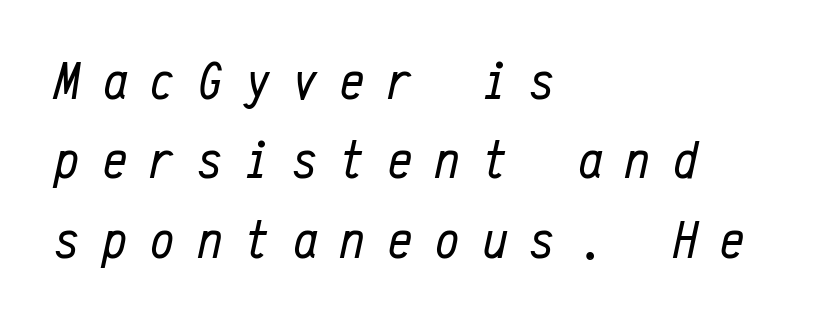
The gap between lines stays unmarked. Whoever set this chose a conventional vertical rhythm. Leftover space on each line is placed entirely after the last word. Looking at the ascenders, they clearly lean. Do the characters align in a grid? Yes, the font is monospaced. Letters have the restrained weight of plain body copy at most.
